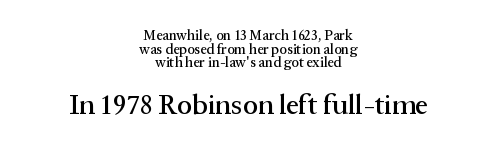
The image shows 28 px serif type, upright; set centered, tight line spacing (0.97x), normal letter spacing, not underlined; the second (bottom) block is 2.0x larger; medium stroke contrast and a medium x-height.
